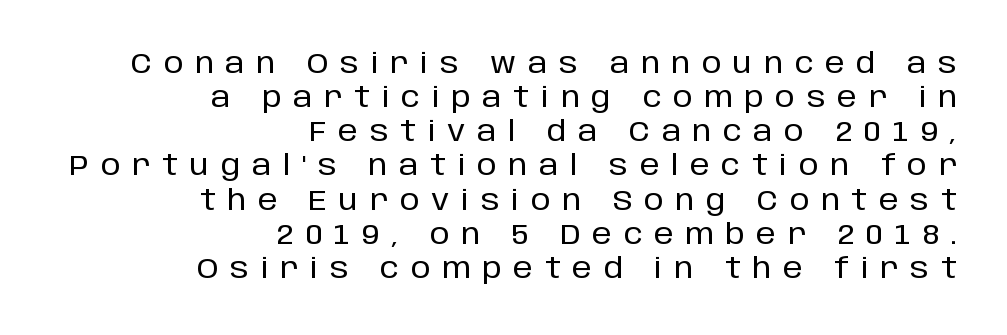
There is plenty of visible air inserted between adjacent glyphs. Posture: vertical. The letters advance in unequal steps, a hallmark of proportional type. Just letters on the line, the space beneath them empty. Caption: multi-line text, flush right, ragged left.
